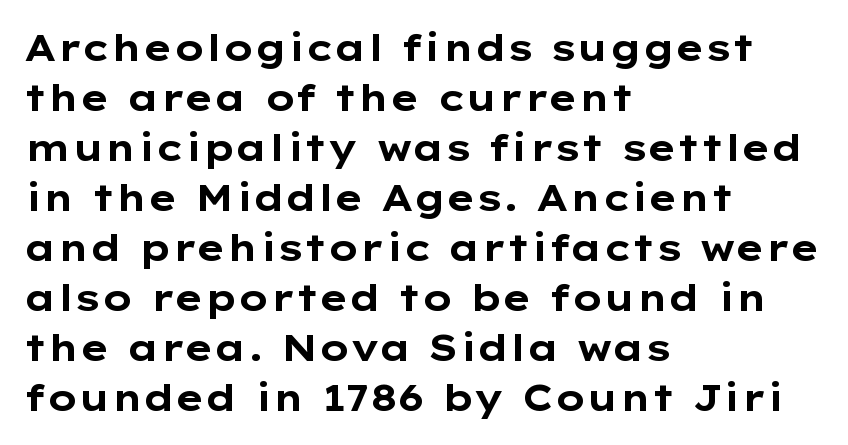
{"serif": "no", "italic": "no", "bold": "yes", "weight": "bold", "width": "wide", "stroke_contrast": "low", "x_height": "medium", "monospaced": "no", "underline": "no", "align": "left", "line_spacing": "normal", "line_spacing_ratio": 1.35, "letter_spacing": "normal", "letter_spacing_em": 0.0, "glyph_px": 37}
